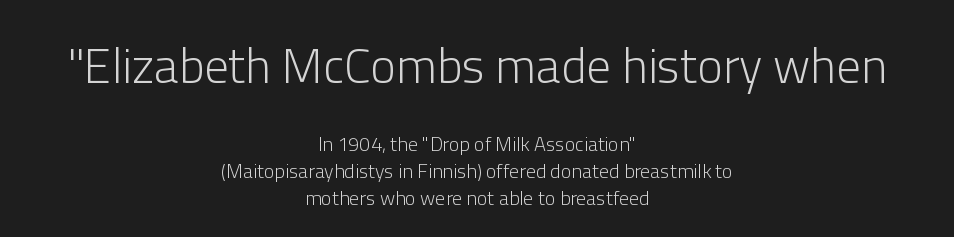
The image shows 49 px light sans-serif type, upright; set centered, normal line spacing (1.35x), normal letter spacing, not underlined; the first (top) block is 2.45x larger; low stroke contrast and a medium x-height.
